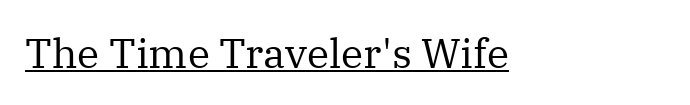
{"serif": "yes", "italic": "no", "bold": "no", "weight": "regular", "width": "normal", "stroke_contrast": "medium", "x_height": "medium", "monospaced": "no", "underline": "yes", "letter_spacing": "normal", "letter_spacing_em": 0.0, "glyph_px": 41}
